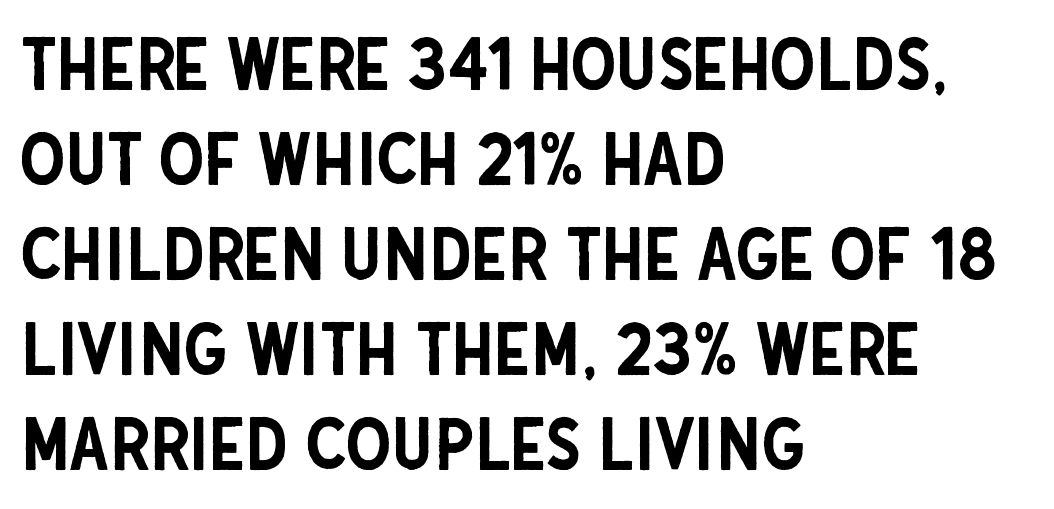
The image shows 73 px condensed sans-serif type, upright; set left-aligned, normal line spacing (1.3x), normal letter spacing, not underlined; low stroke contrast and a large x-height.
